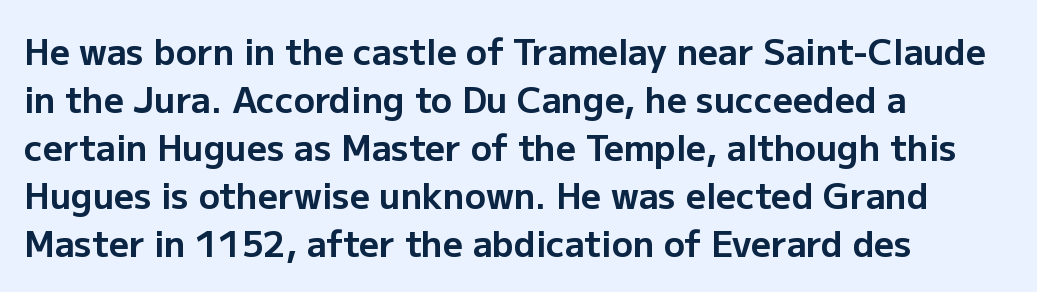
{"serif": "no", "italic": "no", "bold": "yes", "weight": "bold", "width": "normal", "stroke_contrast": "low", "x_height": "medium", "monospaced": "no", "underline": "no", "align": "left", "line_spacing": "normal", "line_spacing_ratio": 1.37, "letter_spacing": "normal", "letter_spacing_em": 0.0, "glyph_px": 35}
